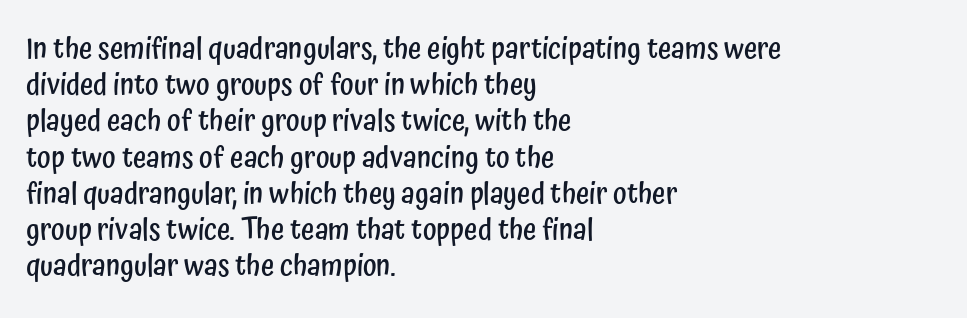
{"serif": "no", "italic": "no", "bold": "semi", "weight": "semibold", "width": "condensed", "stroke_contrast": "low", "x_height": "medium", "monospaced": "no", "underline": "no", "align": "left", "line_spacing": "normal", "line_spacing_ratio": 1.25, "letter_spacing": "normal", "letter_spacing_em": 0.0, "glyph_px": 29}
